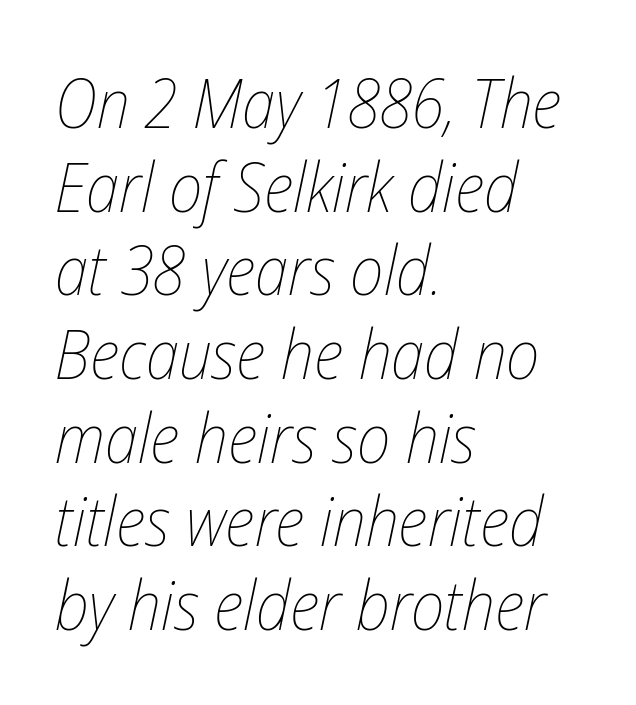
{"italic": "yes", "lean": "right", "slant_degrees": 12, "bold": "no", "weight": "thin", "width": "condensed", "stroke_contrast": "low", "x_height": "medium", "monospaced": "no", "underline": "no", "align": "left", "line_spacing_ratio": 1.23, "letter_spacing": "normal", "letter_spacing_em": 0.0, "glyph_px": 68}
